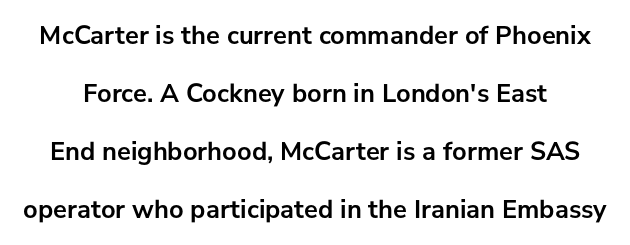
Q: Is the text bold? A: Yes.
Q: Is the text italic (slanted)? A: No, it is upright.
Q: Is the text underlined? A: No.
Q: Is the spacing between letters normal or unusually wide? A: Normal.
Q: Is the spacing between lines tight, normal or loose? A: Loose.
